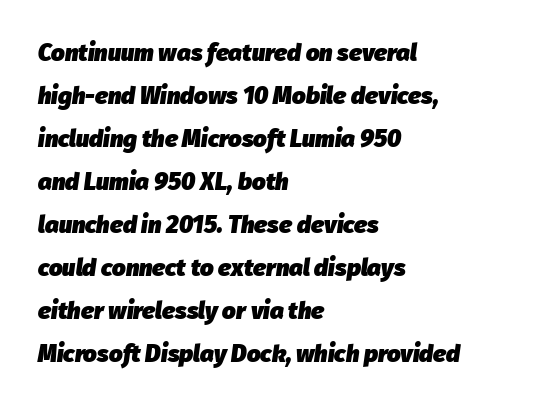
Tracking here is standard; glyphs follow each other at the usual distance. Strong, thick strokes mark this as bold type. The rag falls on the right side of this text block. An italicized treatment has been applied to the whole sample. The space directly below the letters is spotless.
